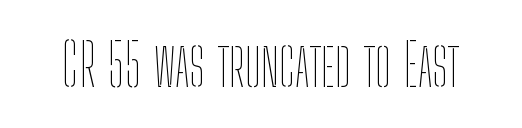
{"italic": "no", "bold": "no", "weight": "thin", "width": "condensed", "stroke_contrast": "low", "x_height": "medium", "monospaced": "no", "underline": "no", "letter_spacing": "normal", "letter_spacing_em": 0.0, "glyph_px": 59}
